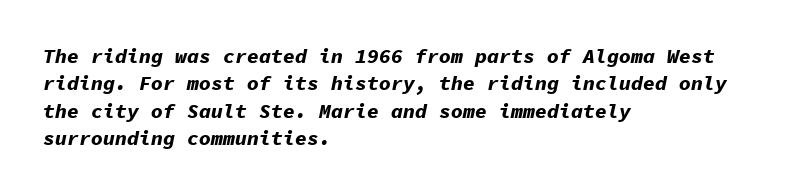
The image shows 20 px bold type, italic (leaning right); set left-aligned, normal line spacing (1.37x), normal letter spacing, not underlined.
